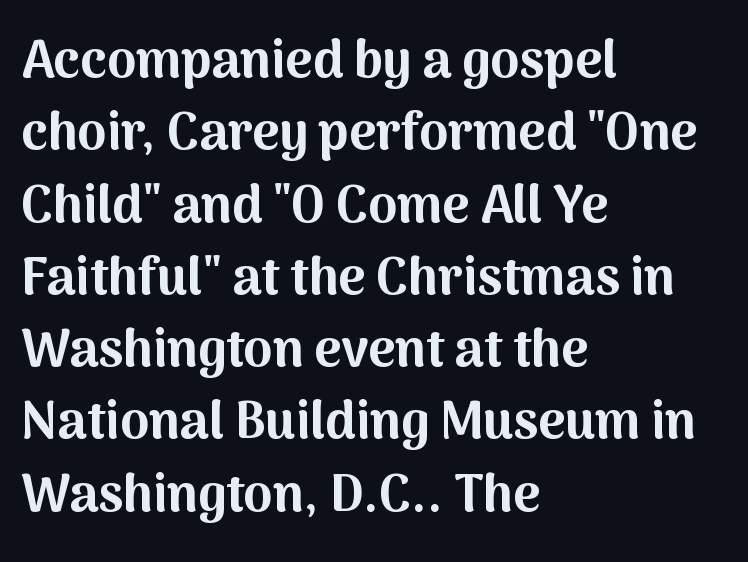
The image shows 52 px bold sans-serif type, upright; set left-aligned, normal line spacing (1.39x), normal letter spacing, not underlined; medium stroke contrast and a medium x-height.
